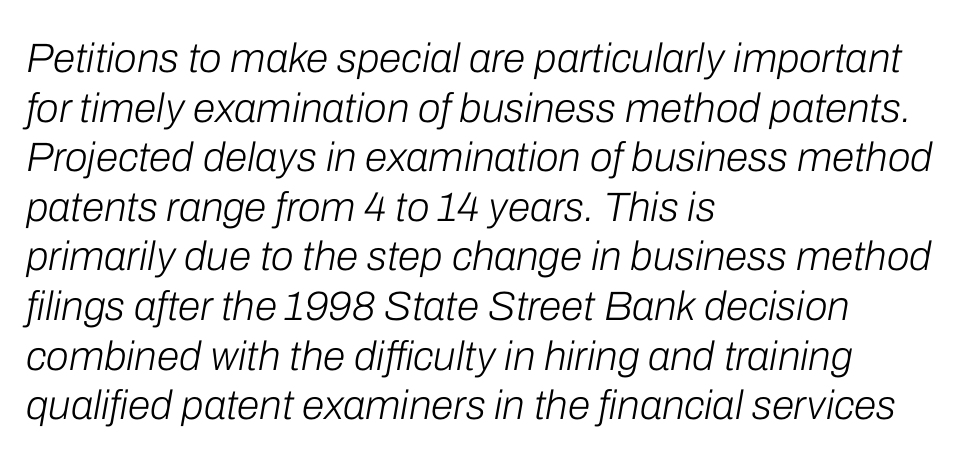
Q: Is the text bold? A: No.
Q: Is the text italic (slanted)? A: Yes, it leans right by about 10 degrees.
Q: Is the text underlined? A: No.
Q: How is the paragraph aligned? A: Left-aligned.
Q: Is the spacing between letters normal or unusually wide? A: Normal.
Q: Width (condensed, normal, or wide)? A: Normal.
Q: Stroke contrast? A: Low.
Q: x-height? A: Medium.
Q: Monospaced? A: No.
